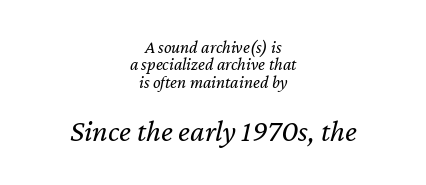
Q: Is the text bold? A: No.
Q: Is the text italic (slanted)? A: Yes, it leans right by about 12 degrees.
Q: Is the text underlined? A: No.
Q: How is the paragraph aligned? A: Centered.
Q: Is the spacing between letters normal or unusually wide? A: Normal.
Q: Is the spacing between lines tight, normal or loose? A: Tight.
Q: Which block of text is set in a larger size, the first (top) or the second (bottom)? A: The second (bottom) one.
Q: Width (condensed, normal, or wide)? A: Normal.
Q: Stroke contrast? A: Low.
Q: x-height? A: Medium.
Q: Monospaced? A: No.
